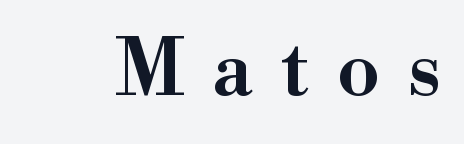
The image shows 77 px semibold serif type, upright; set unusually wide letter spacing (+0.36 em), not underlined; high stroke contrast and a small x-height.
